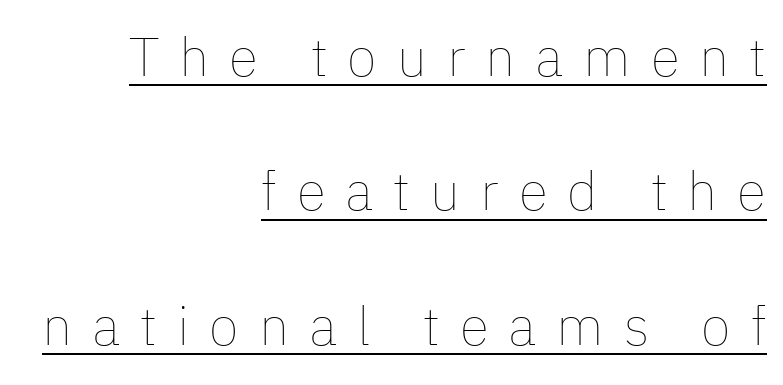
{"italic": "no", "bold": "no", "weight": "thin", "width": "normal", "stroke_contrast": "low", "x_height": "medium", "monospaced": "no", "underline": "yes", "align": "right", "line_spacing": "loose", "line_spacing_ratio": 2.49, "letter_spacing": "wide", "letter_spacing_em": 0.37, "glyph_px": 54}
